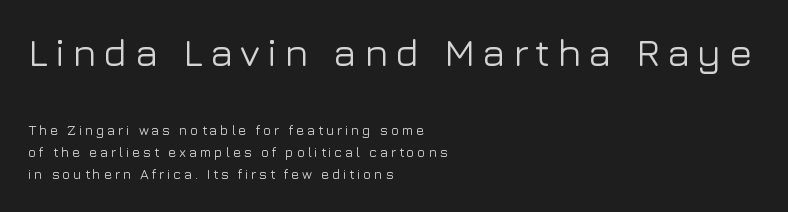
The image shows 39 px sans-serif type, upright; set left-aligned, normal line spacing (1.58x), not underlined; the first (top) block is 2.79x larger; low stroke contrast and a medium x-height.
